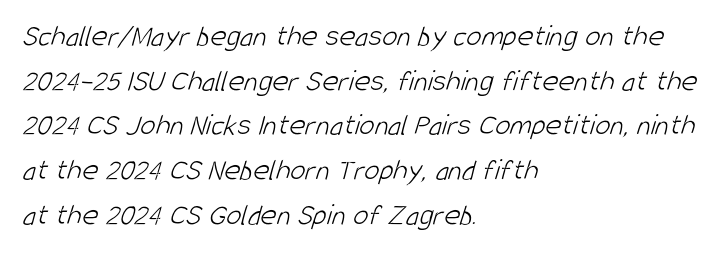
Q: Is the text bold? A: No.
Q: Is the typeface a serif or a sans-serif typeface? A: Sans-serif.
Q: Is the text underlined? A: No.
Q: How is the paragraph aligned? A: Left-aligned.
Q: Is the spacing between letters normal or unusually wide? A: Normal.
Q: Is the spacing between lines tight, normal or loose? A: Normal.
Q: Width (condensed, normal, or wide)? A: Condensed.
Q: Stroke contrast? A: Low.
Q: x-height? A: Large.
Q: Monospaced? A: No.
